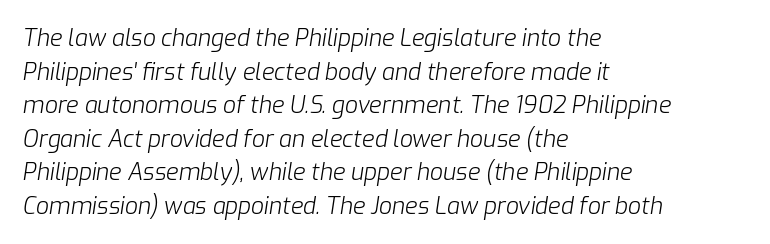
The image shows 23 px text type, italic (leaning right); set left-aligned, normal line spacing (1.46x), normal letter spacing, not underlined.
